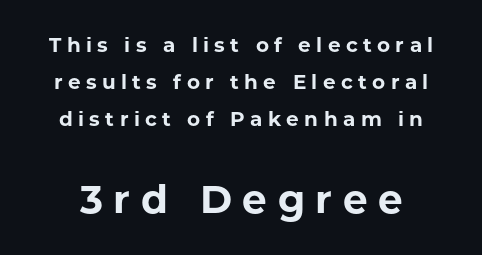
Italic? Not at all — the glyphs are vertical. Look at the stroke-to-counter ratio: heavy, a bold. The block sitting lower on the canvas is the one with enlarged characters. The letters carry no serifs — their stems end cleanly without finishing strokes. Think of a printed novel: that variable character pitch is what you see here. Between one letter and the next there's a generous, obvious gap.
